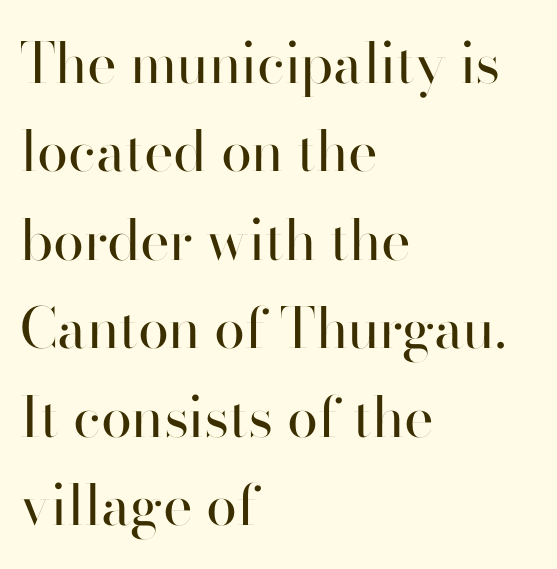
Q: Is the text bold? A: No.
Q: Is the text italic (slanted)? A: No, it is upright.
Q: Is the typeface a serif or a sans-serif typeface? A: Sans-serif.
Q: Is the text underlined? A: No.
Q: How is the paragraph aligned? A: Left-aligned.
Q: Is the spacing between letters normal or unusually wide? A: Normal.
Q: Is the spacing between lines tight, normal or loose? A: Normal.
Q: Width (condensed, normal, or wide)? A: Normal.
Q: Stroke contrast? A: High.
Q: x-height? A: Small.
Q: Monospaced? A: No.
